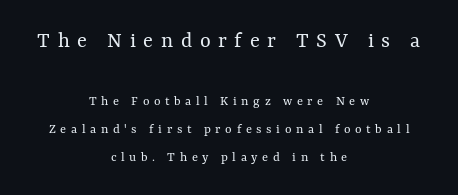
Q: Is the text bold? A: No.
Q: Is the text italic (slanted)? A: No, it is upright.
Q: Is the text underlined? A: No.
Q: How is the paragraph aligned? A: Centered.
Q: Is the spacing between letters normal or unusually wide? A: Unusually wide.
Q: Is the spacing between lines tight, normal or loose? A: Loose.
Q: Which block of text is set in a larger size, the first (top) or the second (bottom)? A: The first (top) one.
